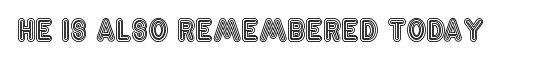
The image shows 28 px condensed type, upright; set normal letter spacing, not underlined; a large x-height.
